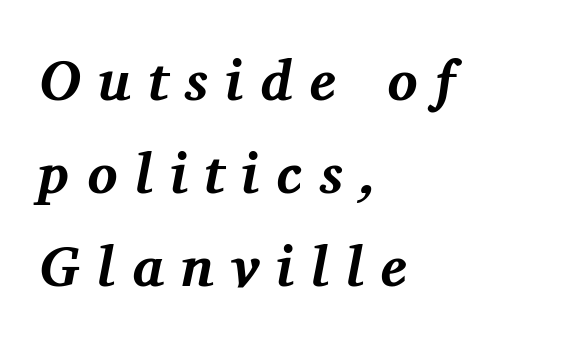
Q: Is the text bold? A: Yes.
Q: Is the text italic (slanted)? A: Yes, it leans right by about 11 degrees.
Q: Is the typeface a serif or a sans-serif typeface? A: Serif.
Q: Is the text underlined? A: No.
Q: How is the paragraph aligned? A: Left-aligned.
Q: Is the spacing between letters normal or unusually wide? A: Unusually wide.
Q: Is the spacing between lines tight, normal or loose? A: Normal.
Q: Width (condensed, normal, or wide)? A: Normal.
Q: Stroke contrast? A: Medium.
Q: x-height? A: Medium.
Q: Monospaced? A: No.
